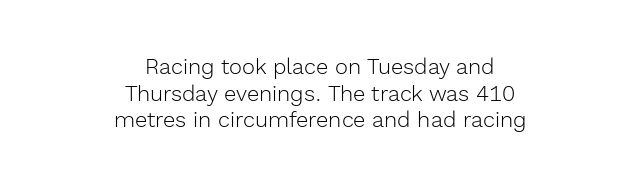
The image shows 22 px text type, upright; set centered, line spacing 1.21x, normal letter spacing, not underlined.
